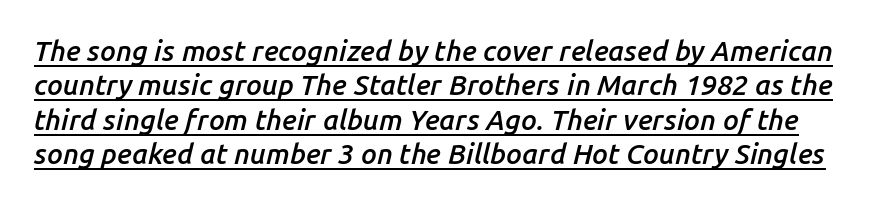
Q: Is the text bold? A: Semi-bold.
Q: Is the text italic (slanted)? A: Yes, it leans right by about 14 degrees.
Q: Is the text underlined? A: Yes.
Q: Is the spacing between letters normal or unusually wide? A: Normal.
Q: Width (condensed, normal, or wide)? A: Normal.
Q: Stroke contrast? A: Low.
Q: x-height? A: Medium.
Q: Monospaced? A: No.
